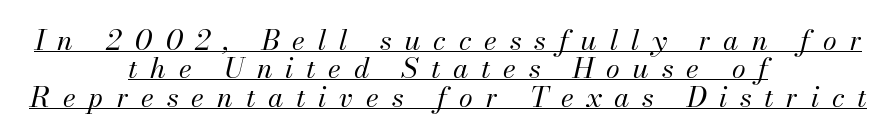
Q: Is the text bold? A: No.
Q: Is the text italic (slanted)? A: Yes, it leans right by about 13 degrees.
Q: Is the text underlined? A: Yes.
Q: How is the paragraph aligned? A: Centered.
Q: Is the spacing between letters normal or unusually wide? A: Unusually wide.
Q: Is the spacing between lines tight, normal or loose? A: Tight.
Q: Width (condensed, normal, or wide)? A: Normal.
Q: Stroke contrast? A: Medium.
Q: x-height? A: Small.
Q: Monospaced? A: No.
